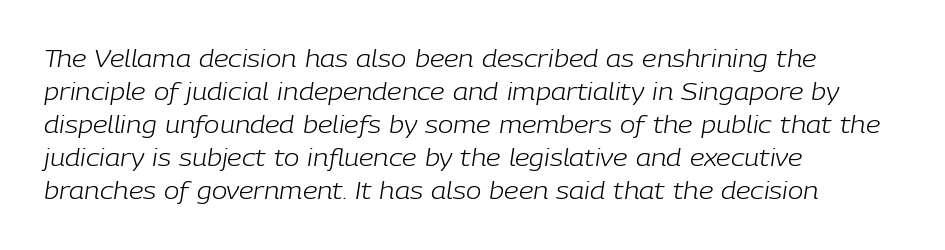
Rows of type keep a routine distance in the vertical direction. No word sits above an underline. Stroke thickness stays within the range of a standard reading face or lighter. Visually the block forms a straight wall on the left and a jagged coastline on the right.
